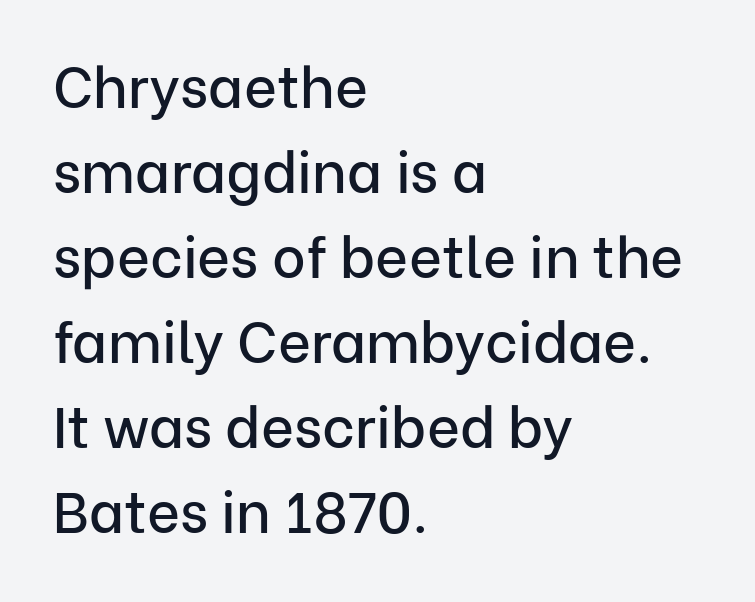
{"serif": "no", "italic": "no", "width": "normal", "stroke_contrast": "low", "x_height": "medium", "monospaced": "no", "underline": "no", "align": "left", "line_spacing": "normal", "line_spacing_ratio": 1.49, "letter_spacing": "normal", "letter_spacing_em": 0.0, "glyph_px": 57}
